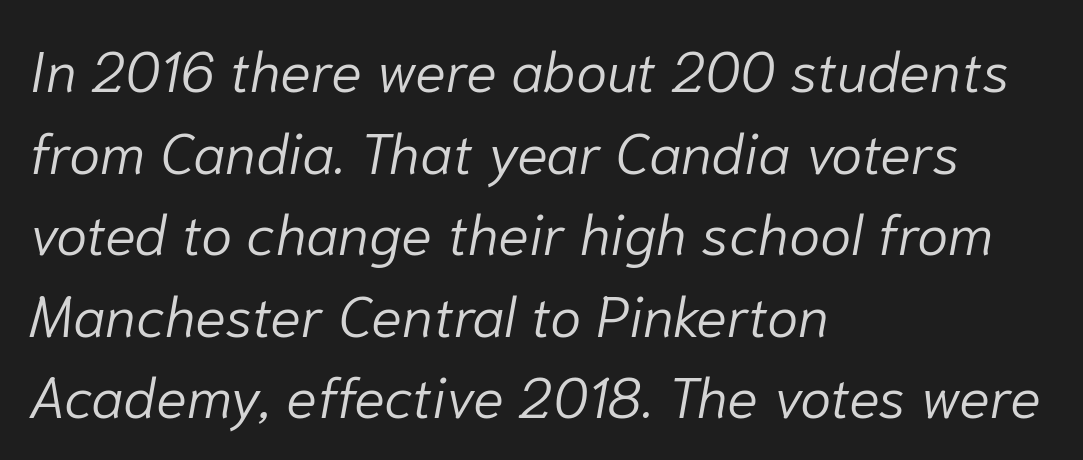
{"italic": "yes", "lean": "right", "slant_degrees": 10, "bold": "no", "weight": "light", "width": "normal", "stroke_contrast": "low", "x_height": "medium", "monospaced": "no", "underline": "no", "align": "left", "line_spacing": "normal", "line_spacing_ratio": 1.43, "letter_spacing": "normal", "letter_spacing_em": 0.0, "glyph_px": 57}
